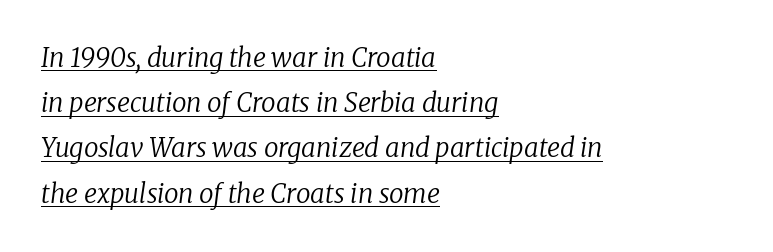
The image shows 26 px text type, italic (leaning right); set left-aligned, line spacing 1.74x, normal letter spacing, underlined.
